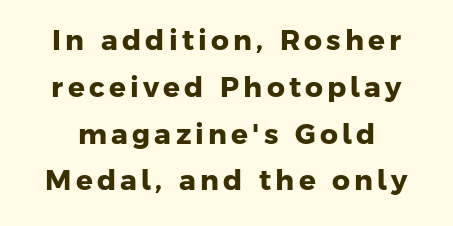
{"serif": "no", "bold": "yes", "weight": "heavy", "width": "normal", "stroke_contrast": "low", "x_height": "medium", "monospaced": "no", "underline": "no", "line_spacing": "normal", "line_spacing_ratio": 1.67, "glyph_px": 28}
